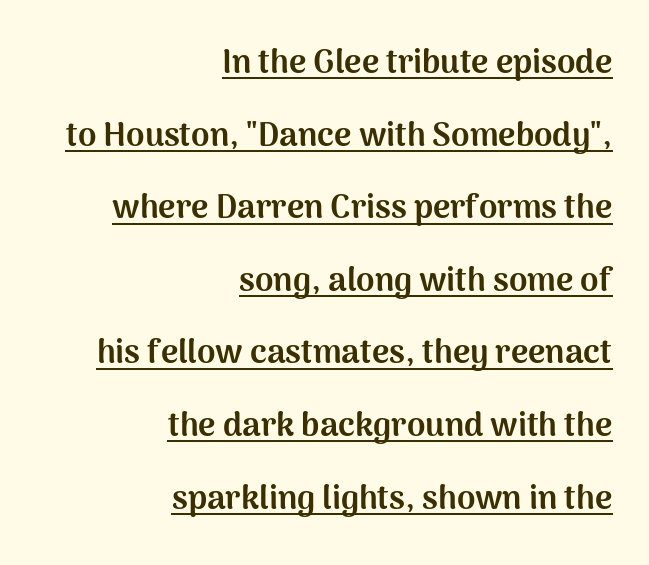
The image shows 33 px bold sans-serif type, upright; set right-aligned, loose line spacing (2.2x), normal letter spacing, underlined; medium stroke contrast and a medium x-height.
